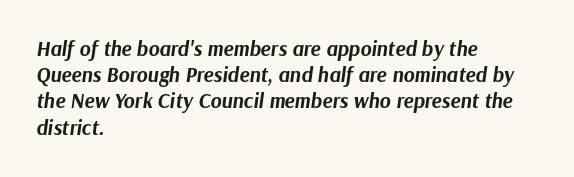
{"italic": "yes", "lean": "right", "slant_degrees": 9, "bold": "yes", "underline": "no", "align": "left", "line_spacing": "normal", "line_spacing_ratio": 1.25, "letter_spacing": "normal", "letter_spacing_em": 0.0, "glyph_px": 21}
